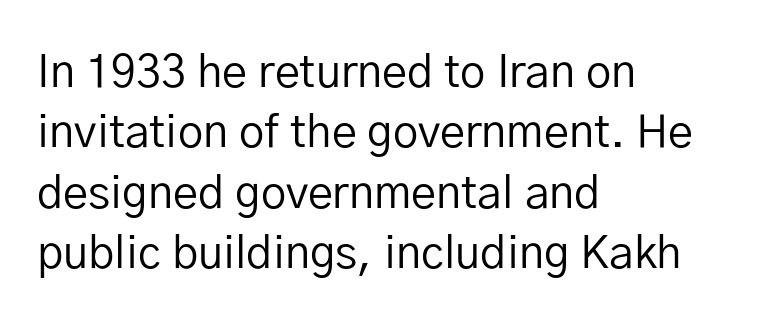
Q: Is the text bold? A: No.
Q: Is the text italic (slanted)? A: No, it is upright.
Q: Is the typeface a serif or a sans-serif typeface? A: Sans-serif.
Q: Is the text underlined? A: No.
Q: How is the paragraph aligned? A: Left-aligned.
Q: Is the spacing between letters normal or unusually wide? A: Normal.
Q: Is the spacing between lines tight, normal or loose? A: Normal.
Q: Width (condensed, normal, or wide)? A: Normal.
Q: Stroke contrast? A: Low.
Q: x-height? A: Medium.
Q: Monospaced? A: No.
